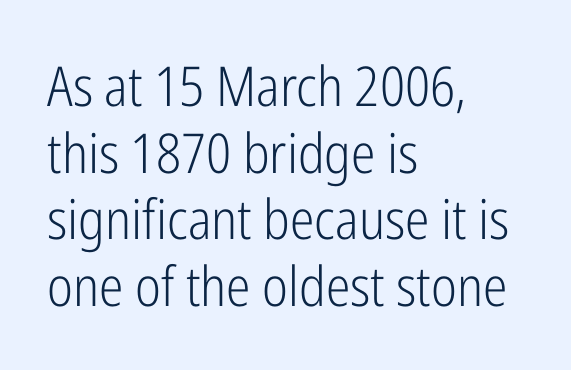
The rag falls on the right side of this text block. Spacing verdict: proportional, widths tailored to each character. Grotesque or geometric, the face here clearly has no serifs. Inter-character spacing is left at the font's built-in metrics. The typesetting does not lean heavy: it is not bold. Every character sits straight up, as roman type does.
